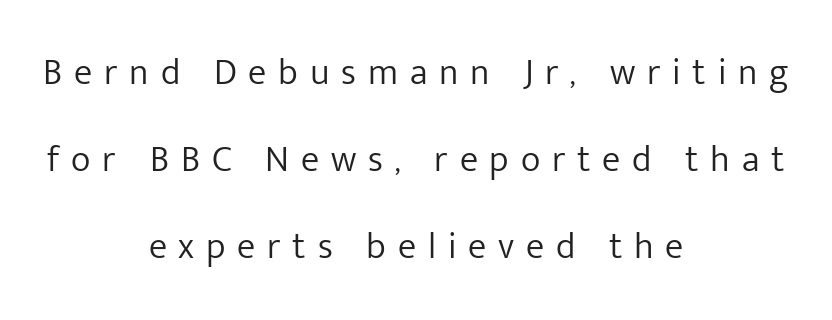
Reading down the column, the eye jumps a long way to each next line. Proportional: the letters do not fall into vertical columns. Check under the words: just untouched page. A sans-serif font was chosen for this passage. A roman cut, with each character standing at attention. Between one letter and the next there's a generous, obvious gap.
